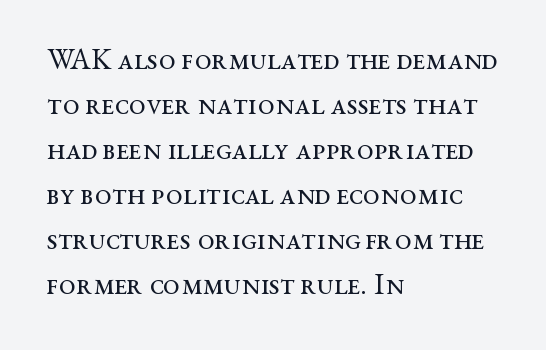
The image shows 30 px regular-weight, wide serif type, upright; set left-aligned, normal line spacing (1.5x), normal letter spacing, not underlined; medium stroke contrast and a medium x-height.
